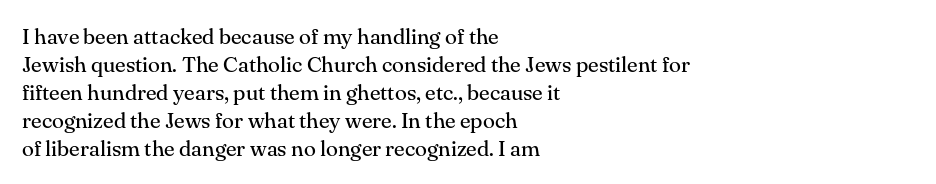
Q: Is the text bold? A: No.
Q: Is the text italic (slanted)? A: No, it is upright.
Q: Is the text underlined? A: No.
Q: How is the paragraph aligned? A: Left-aligned.
Q: Is the spacing between letters normal or unusually wide? A: Normal.
Q: Is the spacing between lines tight, normal or loose? A: Normal.
